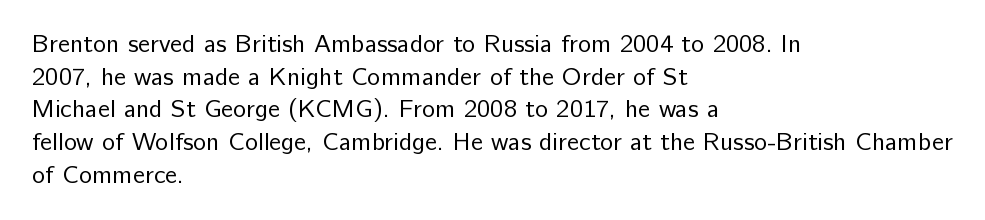
What's the leading like? Ordinary, nothing unusual. The passage shown has conventional tracking throughout. The typography opts for an upright posture over an oblique one. The passage is arranged the way most books set body copy — flush left.
